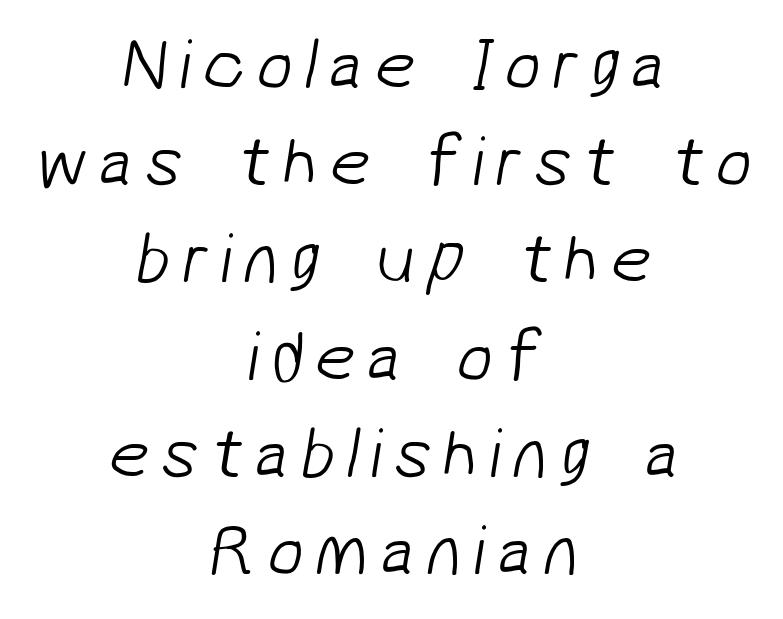
The font sits on the lighter half of the weight spectrum, regular included. Type without underlining. The whitespace from short lines is split evenly between both sides. The rendering uses a moderate line-height, typical for paragraphs. The face used here is proportionally spaced, like ordinary book or web type. Serif or sans? Sans — the stroke terminals are bare.
